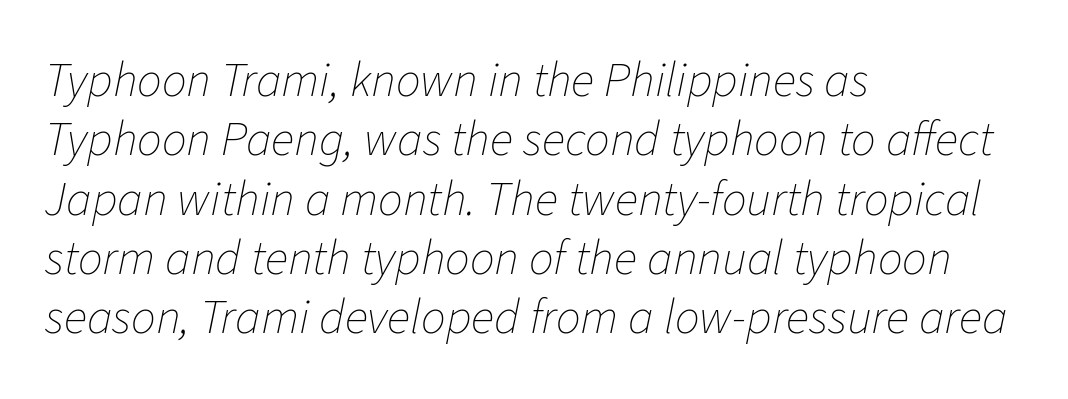
Q: Is the text bold? A: No.
Q: Is the text italic (slanted)? A: Yes, it leans right by about 11 degrees.
Q: Is the text underlined? A: No.
Q: How is the paragraph aligned? A: Left-aligned.
Q: Is the spacing between letters normal or unusually wide? A: Normal.
Q: Width (condensed, normal, or wide)? A: Normal.
Q: Stroke contrast? A: Low.
Q: x-height? A: Medium.
Q: Monospaced? A: No.
